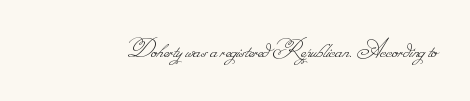
{"bold": "no", "underline": "no", "letter_spacing": "normal", "letter_spacing_em": 0.0, "glyph_px": 27}
